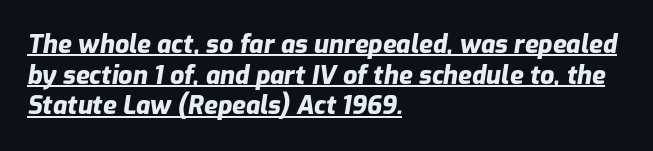
The image shows 25 px bold type, italic (leaning right); set left-aligned, line spacing 1.23x, normal letter spacing, underlined.
